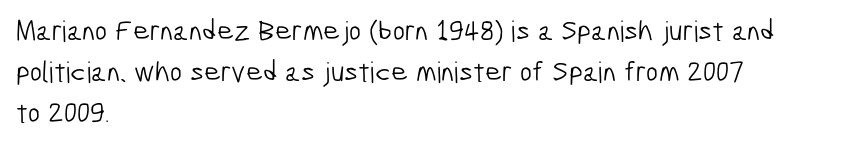
{"serif": "no", "bold": "no", "weight": "light", "width": "condensed", "stroke_contrast": "low", "x_height": "medium", "monospaced": "no", "underline": "no", "align": "left", "line_spacing": "normal", "line_spacing_ratio": 1.42, "letter_spacing": "normal", "letter_spacing_em": 0.0, "glyph_px": 29}
